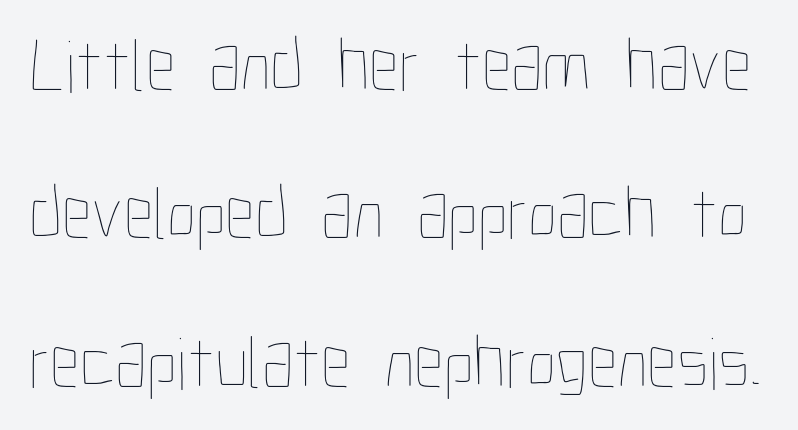
{"italic": "no", "bold": "no", "weight": "thin", "width": "condensed", "stroke_contrast": "low", "x_height": "medium", "monospaced": "no", "underline": "no", "line_spacing": "loose", "line_spacing_ratio": 1.98, "letter_spacing": "normal", "letter_spacing_em": 0.0, "glyph_px": 75}
